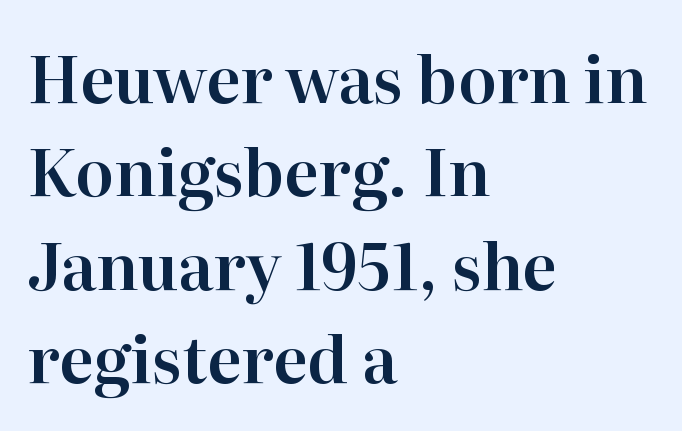
The image shows 64 px serif type, upright; set left-aligned, normal line spacing (1.46x), normal letter spacing, not underlined; high stroke contrast and a medium x-height.
